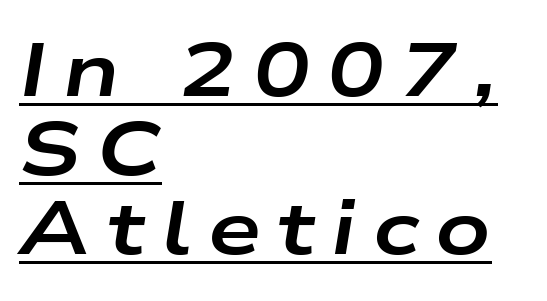
Q: Is the text bold? A: Yes.
Q: Is the text italic (slanted)? A: Yes, it leans right by about 9 degrees.
Q: Is the text underlined? A: Yes.
Q: How is the paragraph aligned? A: Left-aligned.
Q: Is the spacing between letters normal or unusually wide? A: Unusually wide.
Q: Is the spacing between lines tight, normal or loose? A: Tight.
Q: Width (condensed, normal, or wide)? A: Wide.
Q: Stroke contrast? A: Low.
Q: x-height? A: Medium.
Q: Monospaced? A: No.
